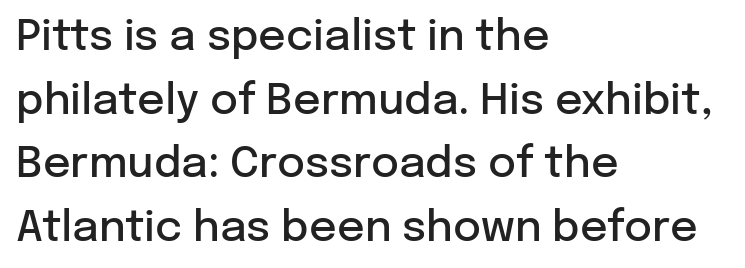
{"serif": "no", "italic": "no", "bold": "semi", "weight": "semibold", "width": "normal", "stroke_contrast": "low", "x_height": "medium", "monospaced": "no", "underline": "no", "align": "left", "line_spacing": "normal", "line_spacing_ratio": 1.48, "letter_spacing": "normal", "letter_spacing_em": 0.0, "glyph_px": 43}
